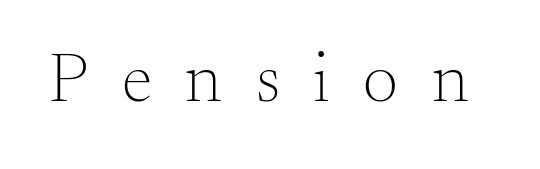
Q: Is the text bold? A: No.
Q: Is the text italic (slanted)? A: No, it is upright.
Q: Is the typeface a serif or a sans-serif typeface? A: Serif.
Q: Is the text underlined? A: No.
Q: Is the spacing between letters normal or unusually wide? A: Unusually wide.
Q: Width (condensed, normal, or wide)? A: Normal.
Q: Stroke contrast? A: Medium.
Q: x-height? A: Small.
Q: Monospaced? A: No.
